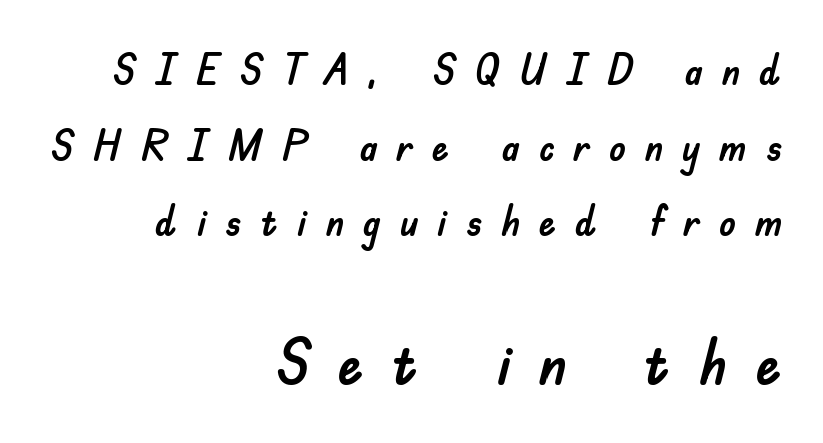
The image shows 64 px sans-serif type; set right-aligned, line spacing 1.76x, unusually wide letter spacing (+0.44 em), not underlined; the second (bottom) block is 1.49x larger; low stroke contrast and a small x-height.
